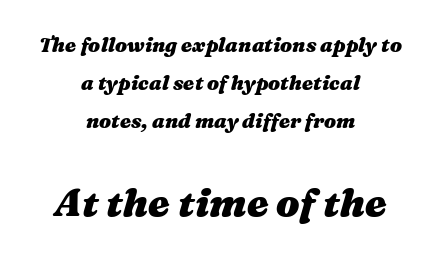
{"italic": "yes", "lean": "right", "slant_degrees": 16, "bold": "yes", "weight": "heavy", "width": "wide", "stroke_contrast": "medium", "x_height": "medium", "monospaced": "no", "underline": "no", "align": "center", "line_spacing": "loose", "line_spacing_ratio": 1.9, "letter_spacing": "normal", "letter_spacing_em": 0.0, "larger_block": "second", "size_ratio": 1.95, "glyph_px": 39}
